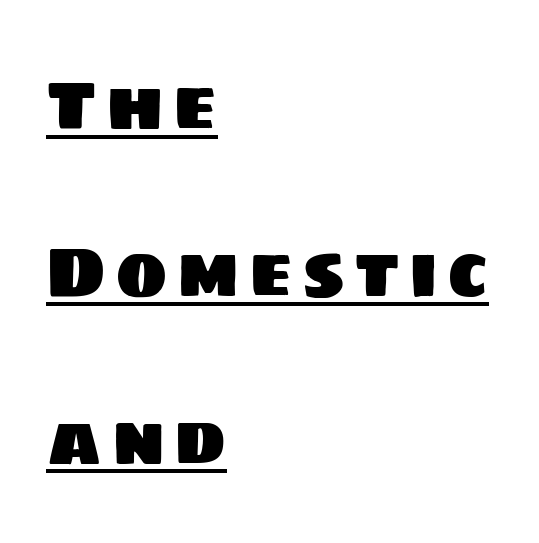
Looks like someone drew a line under every word here. The face used here is proportionally spaced, like ordinary book or web type. The lines in this sample share a left origin and differ only in where they stop. If you measured baseline to baseline, you'd find a long distance. To sum up the face: it is a sans, with no serifs.
